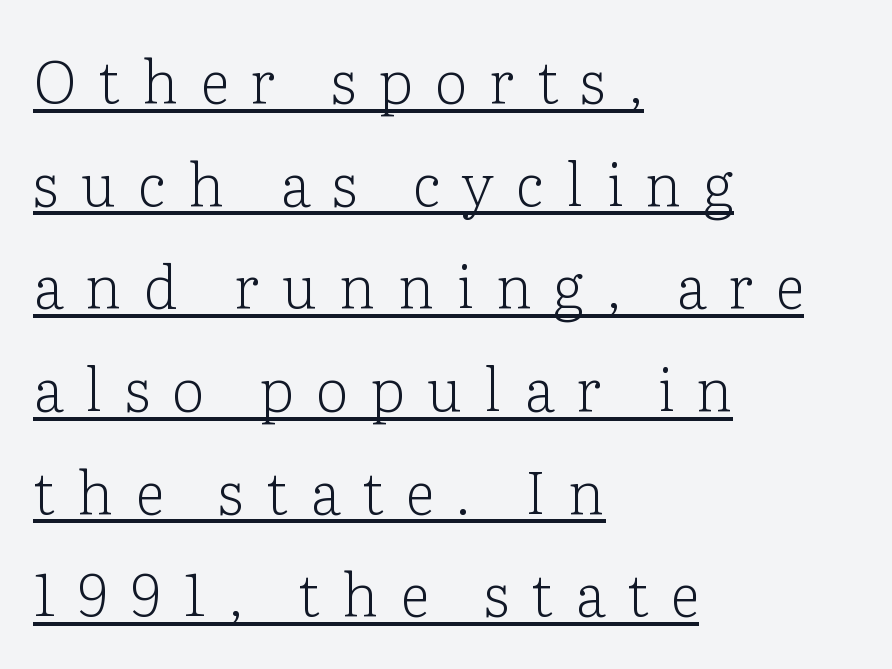
Which margin do the lines hug? The left one — the right edge is uneven. Short note: letters widely spaced. The face used here appears with an underline applied. The passage shown is typed in a proportional face where columns would drift. Bold? No — there's no thickening of the strokes.
